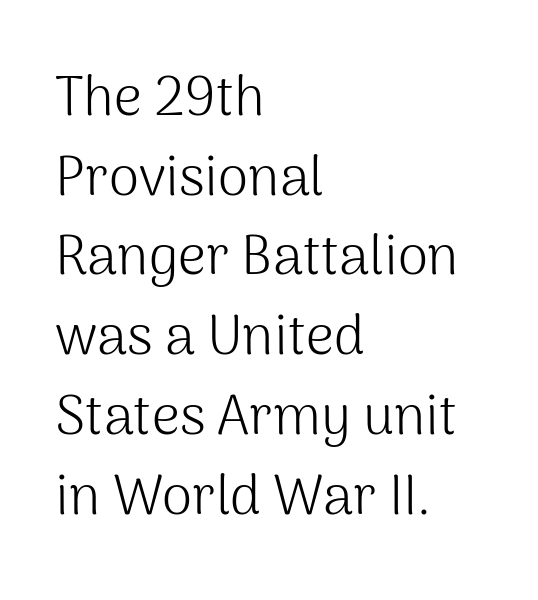
Q: Is the text bold? A: No.
Q: Is the text italic (slanted)? A: No, it is upright.
Q: Is the typeface a serif or a sans-serif typeface? A: Sans-serif.
Q: Is the text underlined? A: No.
Q: How is the paragraph aligned? A: Left-aligned.
Q: Is the spacing between letters normal or unusually wide? A: Normal.
Q: Is the spacing between lines tight, normal or loose? A: Normal.
Q: Width (condensed, normal, or wide)? A: Normal.
Q: Stroke contrast? A: Medium.
Q: x-height? A: Medium.
Q: Monospaced? A: No.
